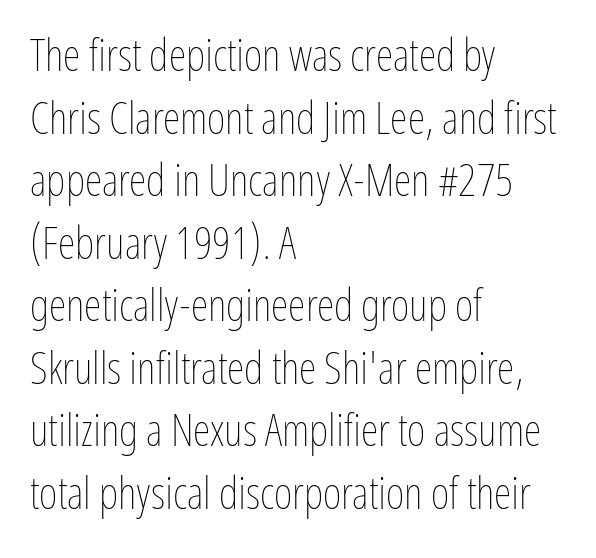
Q: Is the text bold? A: No.
Q: Is the text italic (slanted)? A: No, it is upright.
Q: Is the text underlined? A: No.
Q: How is the paragraph aligned? A: Left-aligned.
Q: Is the spacing between letters normal or unusually wide? A: Normal.
Q: Is the spacing between lines tight, normal or loose? A: Normal.
Q: Width (condensed, normal, or wide)? A: Condensed.
Q: Stroke contrast? A: Low.
Q: x-height? A: Medium.
Q: Monospaced? A: No.
